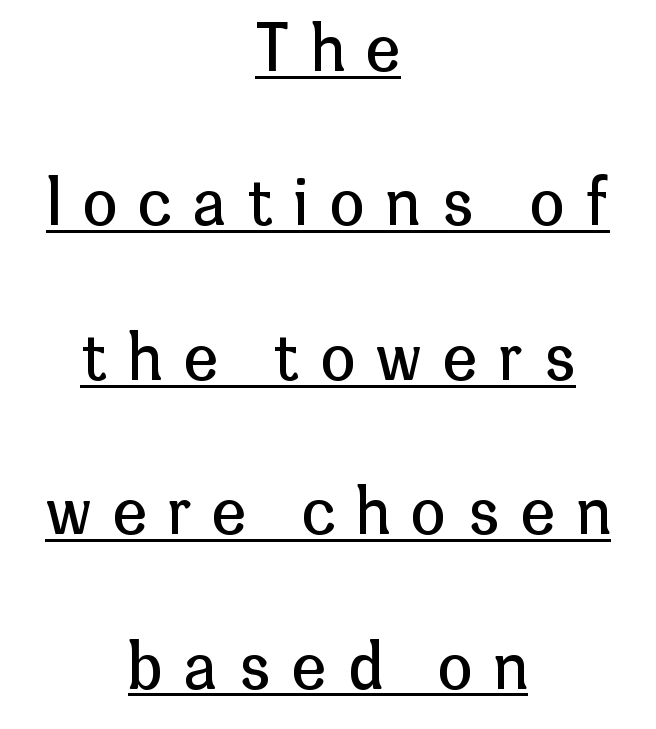
The image shows 62 px regular-weight sans-serif type, upright; set centered, loose line spacing (2.49x), unusually wide letter spacing (+0.35 em), underlined; low stroke contrast and a medium x-height.
